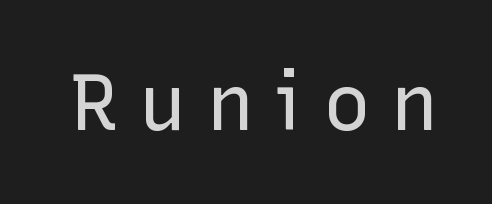
The image shows 79 px regular-weight sans-serif type, upright; set unusually wide letter spacing (+0.26 em), not underlined; low stroke contrast and a medium x-height.
